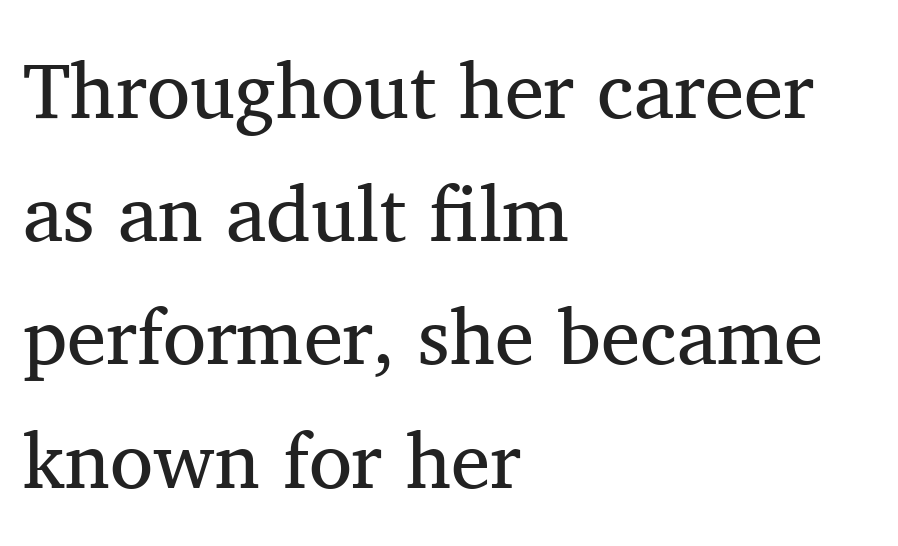
{"serif": "yes", "italic": "no", "bold": "no", "weight": "regular", "width": "normal", "stroke_contrast": "medium", "x_height": "medium", "monospaced": "no", "underline": "no", "align": "left", "line_spacing": "normal", "line_spacing_ratio": 1.56, "letter_spacing": "normal", "letter_spacing_em": 0.0, "glyph_px": 79}
